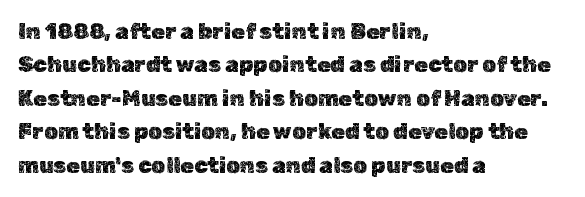
Q: Is the text italic (slanted)? A: No, it is upright.
Q: Is the text underlined? A: No.
Q: How is the paragraph aligned? A: Left-aligned.
Q: Is the spacing between letters normal or unusually wide? A: Normal.
Q: Is the spacing between lines tight, normal or loose? A: Normal.
